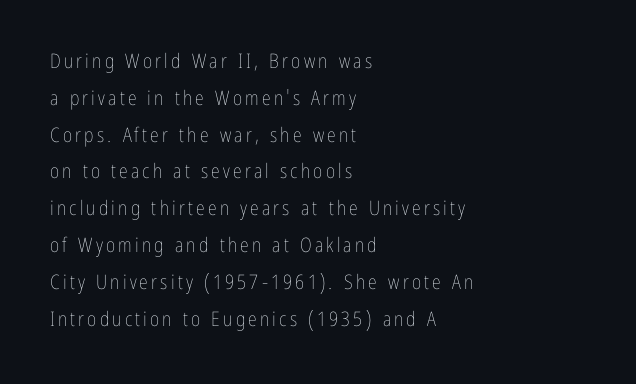
Is the type heavy? It reads as light-to-regular instead. Horizontally, the lines are justified to the leading edge only. The baseline area is clear. The typography opts for an upright posture over an oblique one.
